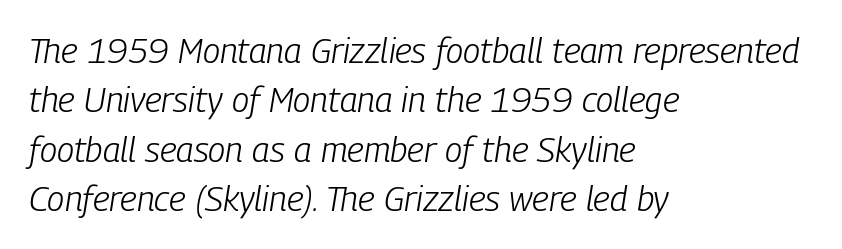
The image shows 35 px light, condensed type, italic (leaning right); set left-aligned, normal line spacing (1.41x), normal letter spacing, not underlined; low stroke contrast and a medium x-height.
